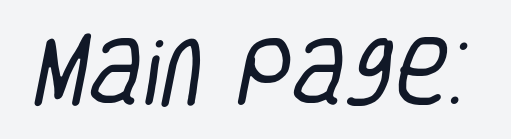
The image shows 75 px regular-weight, condensed sans-serif type; set normal letter spacing, not underlined; low stroke contrast and a large x-height.
